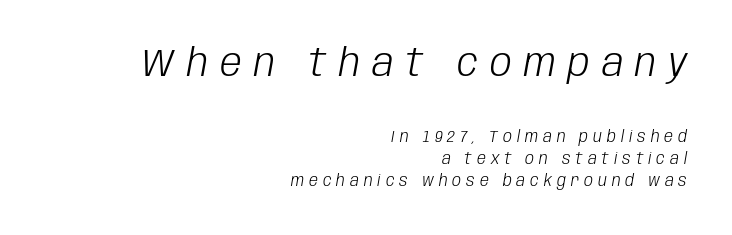
{"italic": "yes", "lean": "right", "slant_degrees": 10, "bold": "no", "weight": "light", "width": "condensed", "stroke_contrast": "low", "x_height": "large", "monospaced": "no", "underline": "no", "align": "right", "line_spacing": "normal", "line_spacing_ratio": 1.36, "letter_spacing": "wide", "letter_spacing_em": 0.31, "larger_block": "first", "size_ratio": 2.44, "glyph_px": 39}
